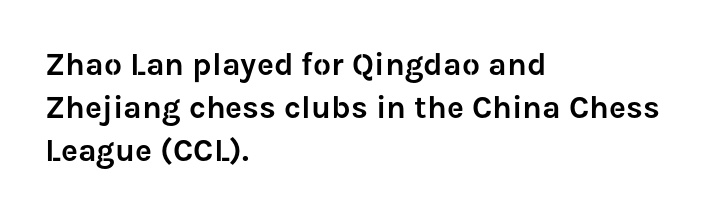
{"serif": "no", "italic": "no", "width": "normal", "stroke_contrast": "low", "x_height": "medium", "monospaced": "no", "underline": "no", "align": "left", "line_spacing": "normal", "line_spacing_ratio": 1.35, "letter_spacing": "normal", "letter_spacing_em": 0.0, "glyph_px": 32}
